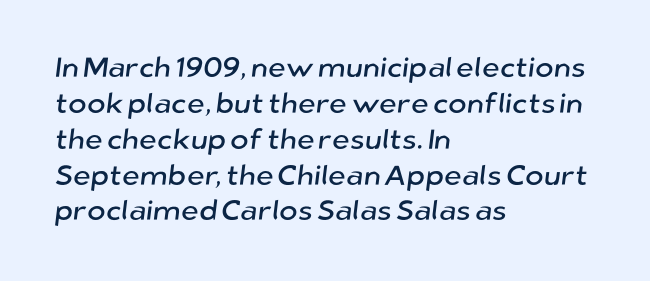
The image shows 28 px sans-serif type; set left-aligned, normal line spacing (1.28x), normal letter spacing, not underlined; low stroke contrast and a medium x-height.
